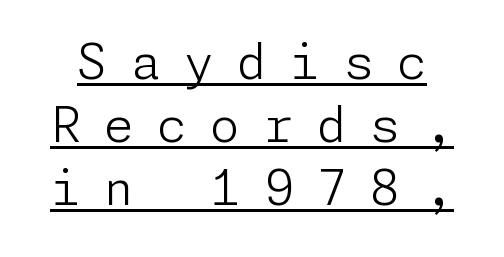
Q: Is the text bold? A: No.
Q: Is the text italic (slanted)? A: No, it is upright.
Q: Is the typeface a serif or a sans-serif typeface? A: Sans-serif.
Q: Is the text underlined? A: Yes.
Q: Is the spacing between letters normal or unusually wide? A: Unusually wide.
Q: Is the spacing between lines tight, normal or loose? A: Normal.
Q: Width (condensed, normal, or wide)? A: Normal.
Q: Stroke contrast? A: Low.
Q: x-height? A: Medium.
